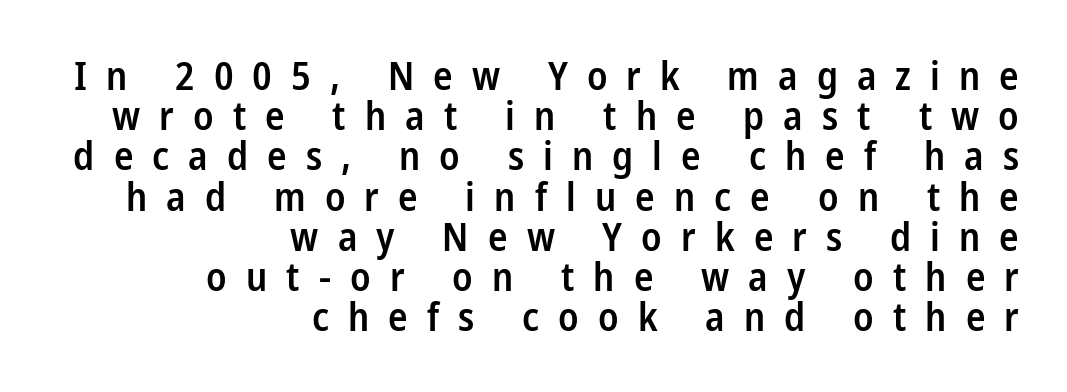
Where is the straight margin? On the right. You can tell from the bare stems that sans-serif type was used. A typesetter would call this leading minimal, almost set solid. Has an underline been added? It has not. What weight is shown? A semibold, between regular and bold.
